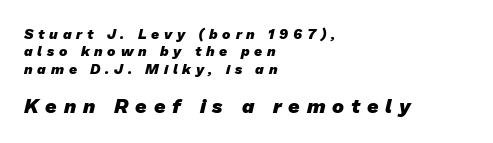
{"bold": "yes", "underline": "no", "align": "left", "line_spacing_ratio": 1.24, "letter_spacing": "wide", "letter_spacing_em": 0.34, "larger_block": "second", "size_ratio": 1.43, "glyph_px": 20}
